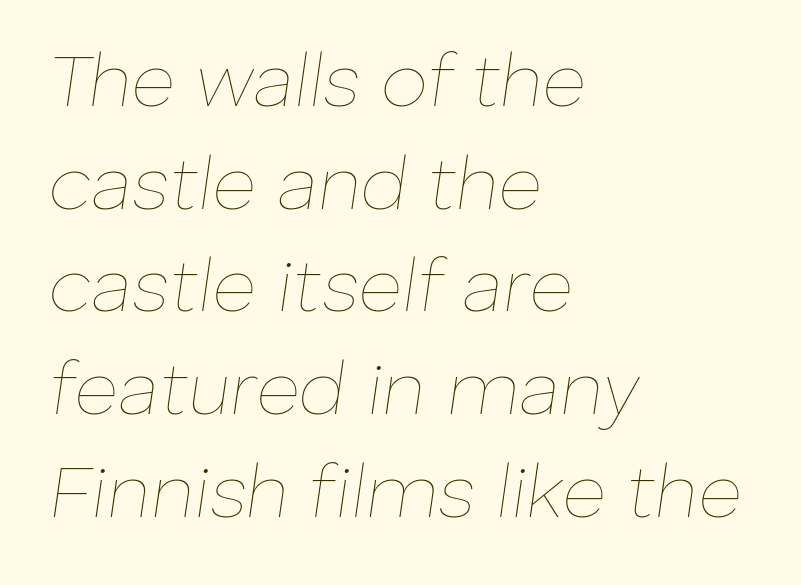
The image shows 75 px thin type, italic (leaning right); set left-aligned, normal line spacing (1.37x), normal letter spacing, not underlined; low stroke contrast and a medium x-height.
